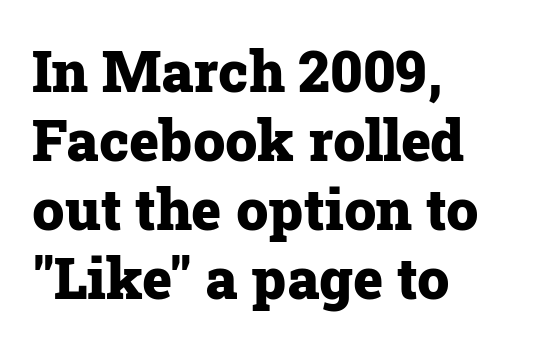
Q: Is the text bold? A: Yes.
Q: Is the text italic (slanted)? A: No, it is upright.
Q: Is the typeface a serif or a sans-serif typeface? A: Serif.
Q: Is the text underlined? A: No.
Q: How is the paragraph aligned? A: Left-aligned.
Q: Is the spacing between letters normal or unusually wide? A: Normal.
Q: Width (condensed, normal, or wide)? A: Normal.
Q: Stroke contrast? A: Low.
Q: x-height? A: Medium.
Q: Monospaced? A: No.
